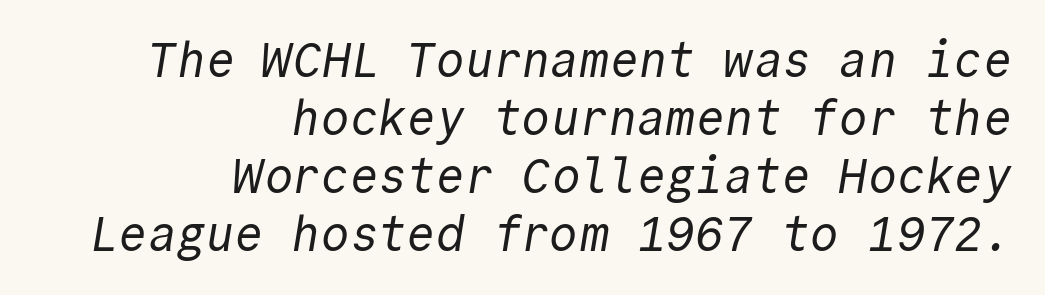
Q: Is the text bold? A: No.
Q: Is the typeface a serif or a sans-serif typeface? A: Sans-serif.
Q: Is the text underlined? A: No.
Q: How is the paragraph aligned? A: Right-aligned.
Q: Is the spacing between letters normal or unusually wide? A: Normal.
Q: Width (condensed, normal, or wide)? A: Normal.
Q: x-height? A: Medium.
Q: Monospaced? A: Yes.
